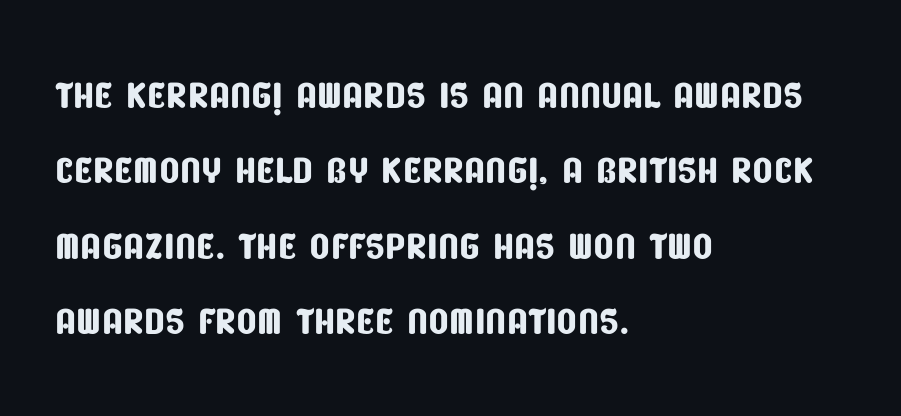
{"serif": "no", "width": "condensed", "stroke_contrast": "low", "x_height": "large", "monospaced": "no", "underline": "no", "align": "left", "line_spacing": "normal", "line_spacing_ratio": 1.42, "letter_spacing": "normal", "letter_spacing_em": 0.0, "glyph_px": 53}
